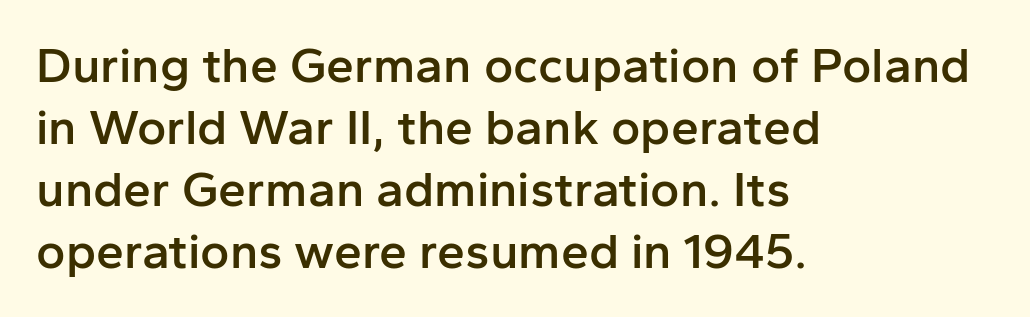
Q: Is the text bold? A: Semi-bold.
Q: Is the text italic (slanted)? A: No, it is upright.
Q: Is the typeface a serif or a sans-serif typeface? A: Sans-serif.
Q: Is the text underlined? A: No.
Q: How is the paragraph aligned? A: Left-aligned.
Q: Is the spacing between letters normal or unusually wide? A: Normal.
Q: Width (condensed, normal, or wide)? A: Normal.
Q: Stroke contrast? A: Low.
Q: x-height? A: Medium.
Q: Monospaced? A: No.
